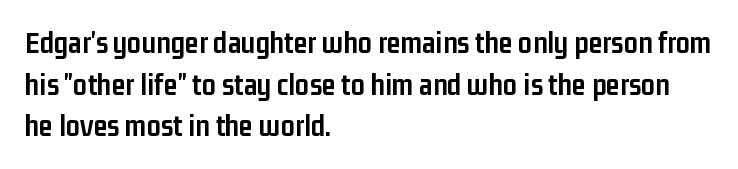
{"serif": "no", "italic": "no", "bold": "yes", "weight": "semibold", "width": "condensed", "stroke_contrast": "low", "x_height": "medium", "monospaced": "no", "underline": "no", "align": "left", "line_spacing": "normal", "line_spacing_ratio": 1.34, "letter_spacing": "normal", "letter_spacing_em": 0.0, "glyph_px": 31}
